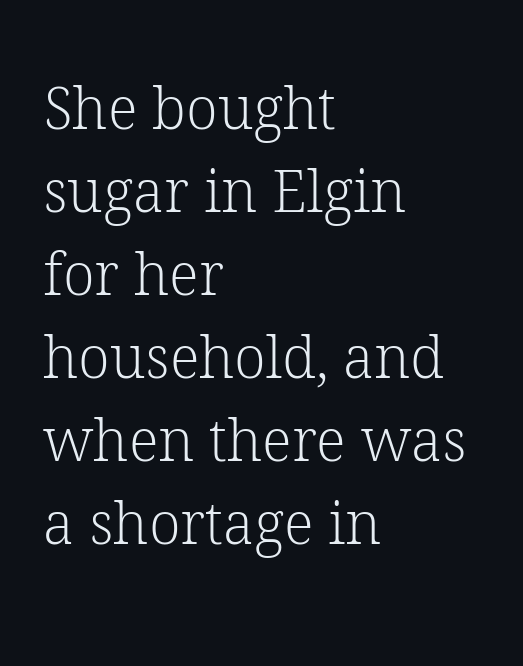
Glance below the letters and you will spot only blank space. The glyphs in this specimen are seriffed. Every character sits straight up, as roman type does. The tracking reads as untouched default to a designer's eye. Think of a printed novel: that variable character pitch is what you see here. One glance says typical: line gaps are just what's usual.
